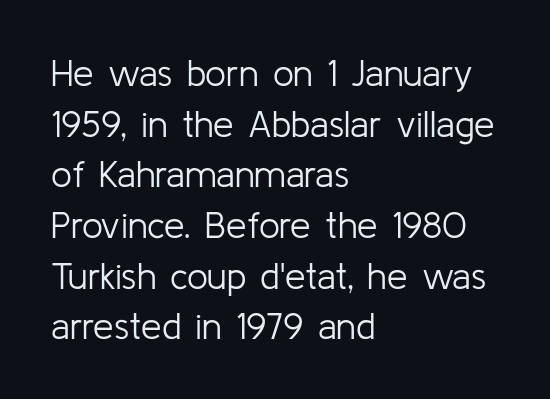
{"serif": "no", "italic": "no", "bold": "no", "weight": "light", "width": "normal", "stroke_contrast": "low", "x_height": "medium", "monospaced": "no", "underline": "no", "align": "left", "line_spacing": "normal", "line_spacing_ratio": 1.37, "letter_spacing": "normal", "letter_spacing_em": 0.0, "glyph_px": 37}
